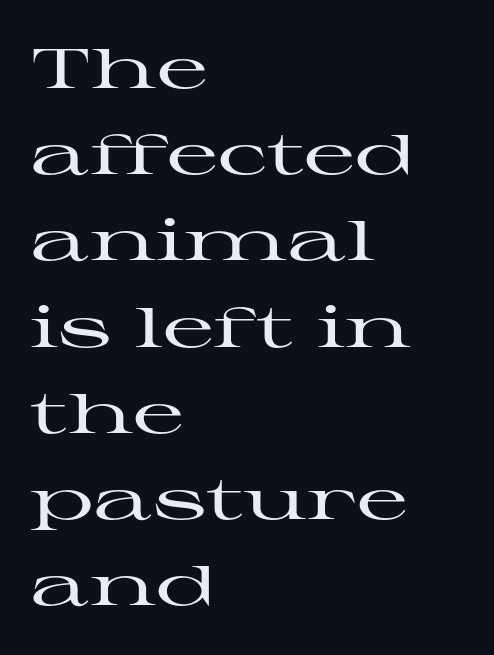
Q: Is the text italic (slanted)? A: No, it is upright.
Q: Is the typeface a serif or a sans-serif typeface? A: Serif.
Q: Is the text underlined? A: No.
Q: How is the paragraph aligned? A: Left-aligned.
Q: Is the spacing between letters normal or unusually wide? A: Normal.
Q: Is the spacing between lines tight, normal or loose? A: Normal.
Q: Width (condensed, normal, or wide)? A: Wide.
Q: Stroke contrast? A: High.
Q: x-height? A: Medium.
Q: Monospaced? A: No.
